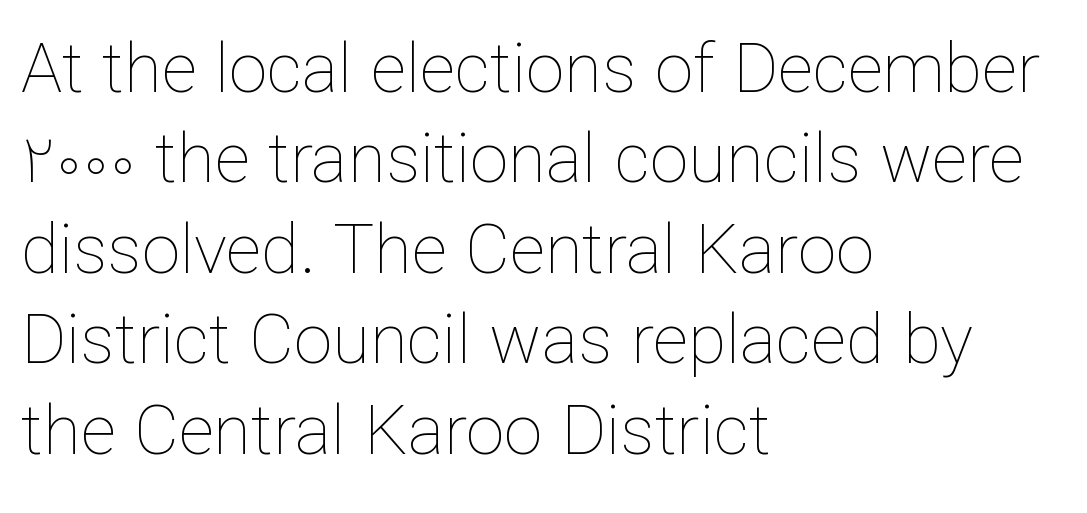
The letters advance in unequal steps, a hallmark of proportional type. Italic? Not at all — the glyphs are vertical. A typesetter would call this leading conventional body-copy spacing. Vertical stems look standard width or narrower in stroke.
